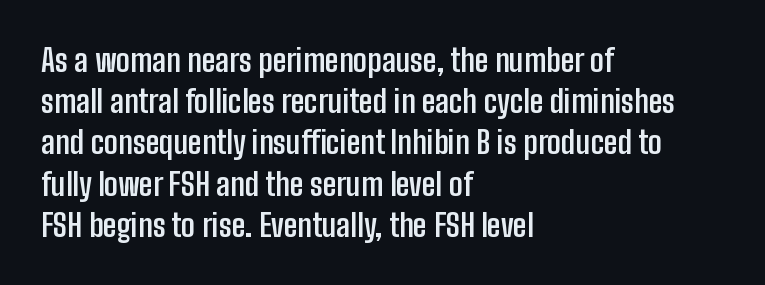
{"serif": "no", "italic": "no", "bold": "yes", "weight": "semibold", "width": "condensed", "stroke_contrast": "low", "x_height": "medium", "monospaced": "no", "underline": "no", "align": "left", "line_spacing": "normal", "line_spacing_ratio": 1.33, "letter_spacing": "normal", "letter_spacing_em": 0.0, "glyph_px": 31}
